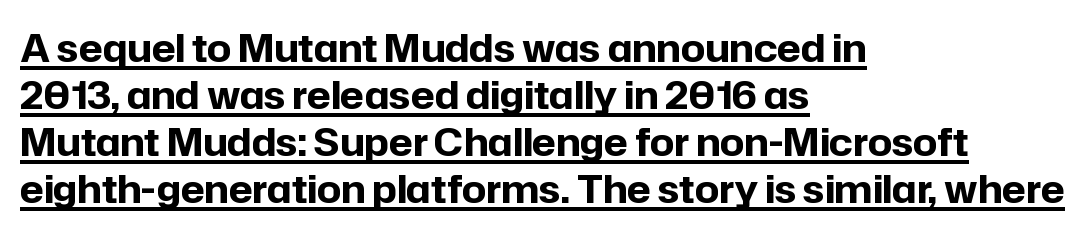
The image shows 38 px bold sans-serif type, upright; set left-aligned, line spacing 1.24x, normal letter spacing, underlined; low stroke contrast and a medium x-height.
